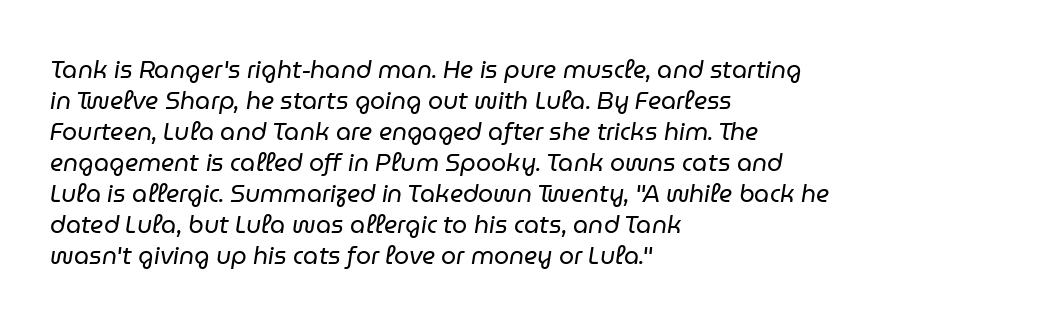
The image shows 24 px text type, italic (leaning right); set left-aligned, normal line spacing (1.29x), normal letter spacing, not underlined.
